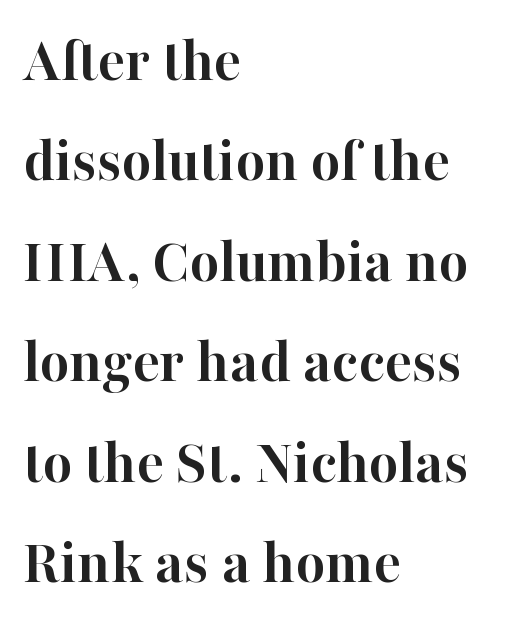
Q: Is the text bold? A: Yes.
Q: Is the text italic (slanted)? A: No, it is upright.
Q: Is the typeface a serif or a sans-serif typeface? A: Serif.
Q: Is the text underlined? A: No.
Q: How is the paragraph aligned? A: Left-aligned.
Q: Is the spacing between letters normal or unusually wide? A: Normal.
Q: Is the spacing between lines tight, normal or loose? A: Normal.
Q: Width (condensed, normal, or wide)? A: Normal.
Q: Stroke contrast? A: High.
Q: x-height? A: Medium.
Q: Monospaced? A: No.
